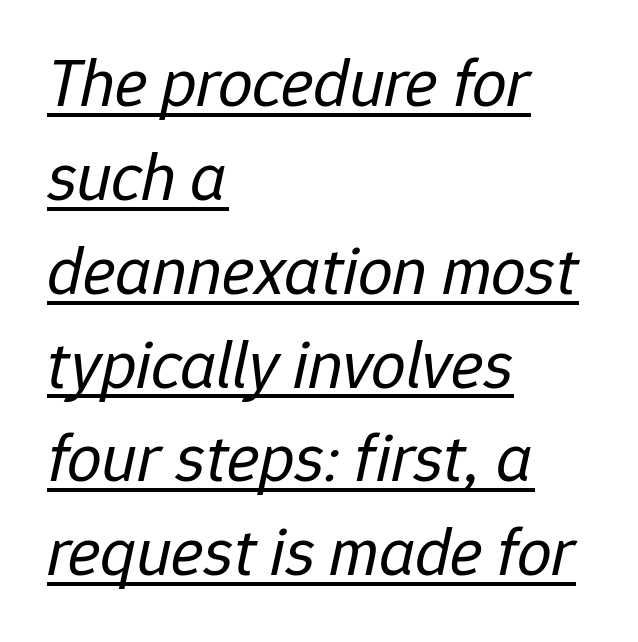
Is this a fixed-width face? No — the glyphs have proportional, varying widths. Somebody hit Ctrl+U on this one — the words are underlined. You can tell it's italic because the verticals aren't actually vertical. The passage shown stacks its lines at a standard gap. This is not heavy type; no bold has been used. Horizontally, the lines are justified to the leading edge only.
